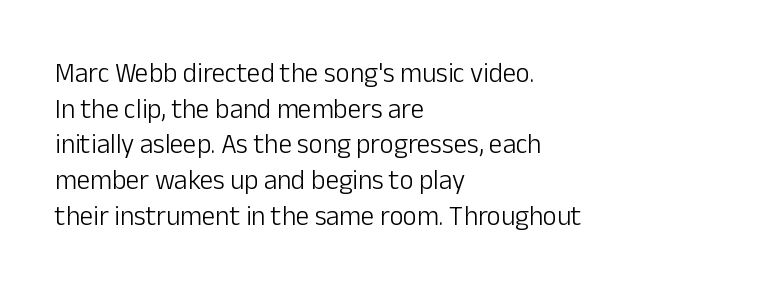
Notice how descenders clear the ascenders below comfortably — that's standard leading. Rule under the text: the space is simply empty. This rendering uses left alignment, leaving the right contour irregular. The type sits square on the baseline with zero lean. The font sits on the lighter half of the weight spectrum, regular included. The gaps between neighbouring characters are ordinary and unremarkable.
